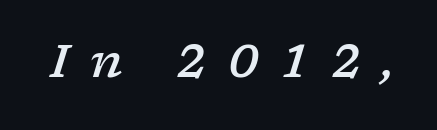
{"serif": "yes", "italic": "yes", "lean": "right", "slant_degrees": 17, "bold": "semi", "weight": "semibold", "width": "wide", "stroke_contrast": "low", "x_height": "medium", "monospaced": "no", "underline": "no", "letter_spacing": "wide", "letter_spacing_em": 0.47, "glyph_px": 45}
